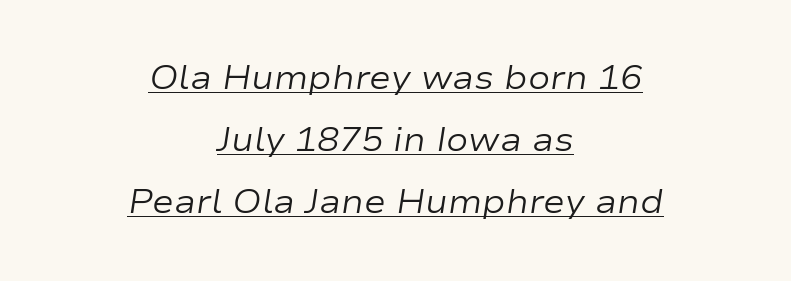
{"italic": "yes", "lean": "right", "slant_degrees": 9, "bold": "no", "weight": "regular", "width": "wide", "stroke_contrast": "low", "x_height": "medium", "monospaced": "no", "underline": "yes", "align": "center", "line_spacing_ratio": 1.88, "letter_spacing": "normal", "letter_spacing_em": 0.0, "glyph_px": 33}
